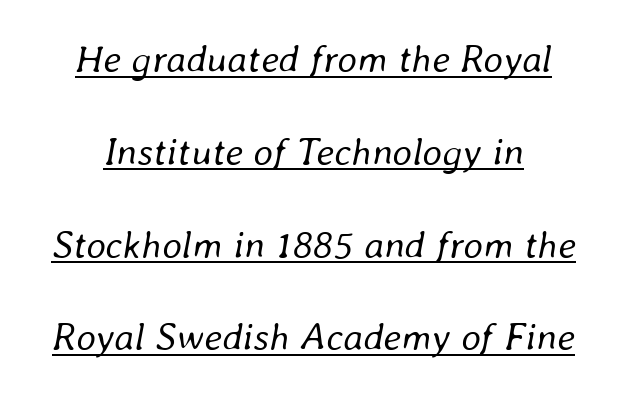
{"italic": "yes", "lean": "right", "slant_degrees": 8, "bold": "no", "weight": "regular", "width": "normal", "stroke_contrast": "low", "x_height": "medium", "monospaced": "no", "underline": "yes", "line_spacing": "loose", "line_spacing_ratio": 2.38, "letter_spacing": "normal", "letter_spacing_em": 0.0, "glyph_px": 39}
